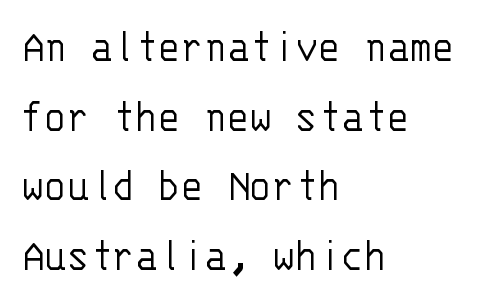
In terms of letterspacing, this is plain default setting. The paragraph shown leans on its left margin. Designer's note — italics off, roman on. A normal amount of white space separates one row of letters from the next. Here the designer chose a console-style face with uniform glyph widths.
